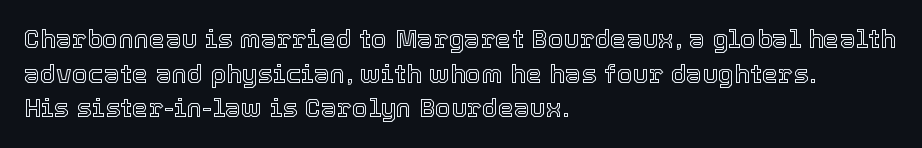
Q: Is the text italic (slanted)? A: No, it is upright.
Q: Is the text underlined? A: No.
Q: How is the paragraph aligned? A: Left-aligned.
Q: Is the spacing between letters normal or unusually wide? A: Normal.
Q: Is the spacing between lines tight, normal or loose? A: Normal.
